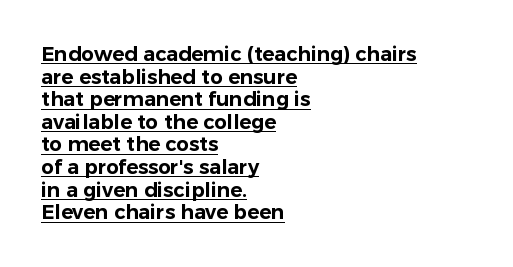
{"italic": "no", "underline": "yes", "align": "left", "line_spacing": "tight", "line_spacing_ratio": 1.13, "letter_spacing": "normal", "letter_spacing_em": 0.0, "glyph_px": 20}
